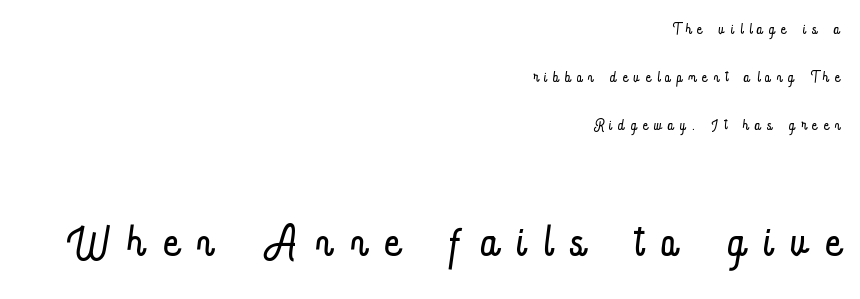
The image shows 63 px light, condensed type; set right-aligned, loose line spacing (2.28x), unusually wide letter spacing (+0.31 em), not underlined; the second (bottom) block is 3.0x larger; low stroke contrast and a small x-height.
